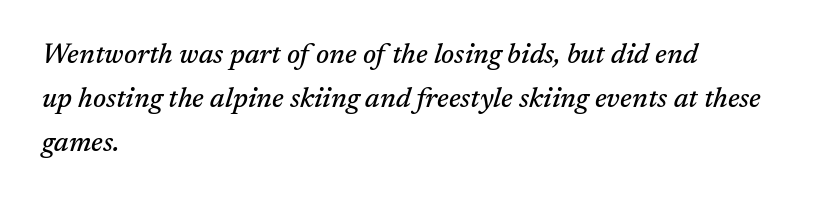
{"serif": "yes", "italic": "yes", "lean": "right", "slant_degrees": 17, "width": "normal", "stroke_contrast": "medium", "x_height": "medium", "monospaced": "no", "underline": "no", "align": "left", "line_spacing": "normal", "line_spacing_ratio": 1.58, "letter_spacing": "normal", "letter_spacing_em": 0.0, "glyph_px": 28}
